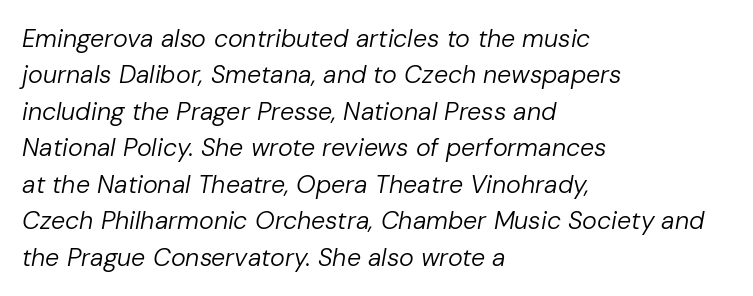
{"italic": "yes", "lean": "right", "slant_degrees": 10, "bold": "no", "underline": "no", "align": "left", "line_spacing": "normal", "line_spacing_ratio": 1.46, "letter_spacing": "normal", "letter_spacing_em": 0.0, "glyph_px": 25}
